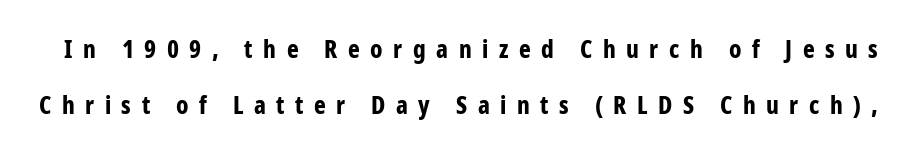
{"italic": "no", "bold": "yes", "underline": "no", "line_spacing": "loose", "line_spacing_ratio": 2.23, "letter_spacing": "wide", "letter_spacing_em": 0.42, "glyph_px": 25}
